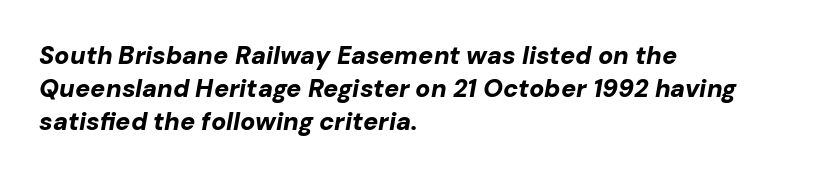
Q: Is the text bold? A: Yes.
Q: Is the text italic (slanted)? A: Yes, it leans right by about 10 degrees.
Q: Is the text underlined? A: No.
Q: How is the paragraph aligned? A: Left-aligned.
Q: Is the spacing between letters normal or unusually wide? A: Normal.
Q: Is the spacing between lines tight, normal or loose? A: Normal.
